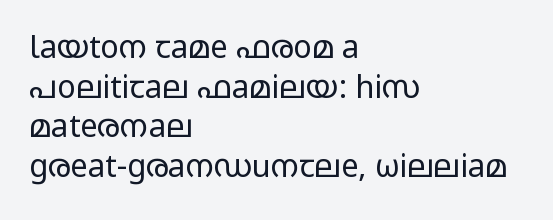
{"serif": "no", "italic": "no", "bold": "no", "weight": "regular", "width": "wide", "stroke_contrast": "low", "x_height": "medium", "monospaced": "no", "underline": "no", "align": "left", "line_spacing": "normal", "line_spacing_ratio": 1.28, "letter_spacing": "normal", "letter_spacing_em": 0.0, "glyph_px": 31}
